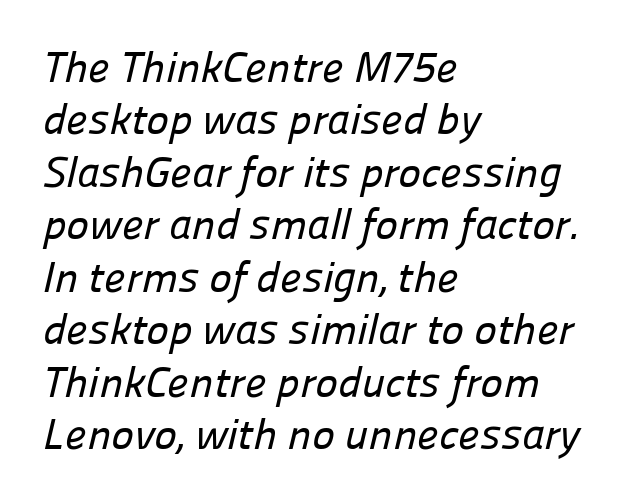
{"serif": "no", "width": "normal", "stroke_contrast": "low", "x_height": "medium", "monospaced": "no", "underline": "no", "align": "left", "line_spacing_ratio": 1.22, "letter_spacing": "normal", "letter_spacing_em": 0.0, "glyph_px": 43}
